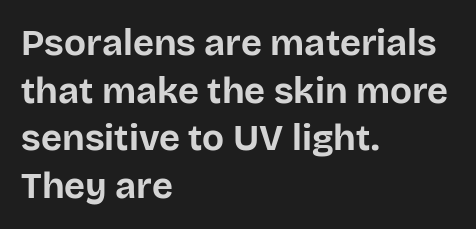
The image shows 36 px bold sans-serif type, upright; set left-aligned, normal line spacing (1.32x), normal letter spacing, not underlined; low stroke contrast and a large x-height.
